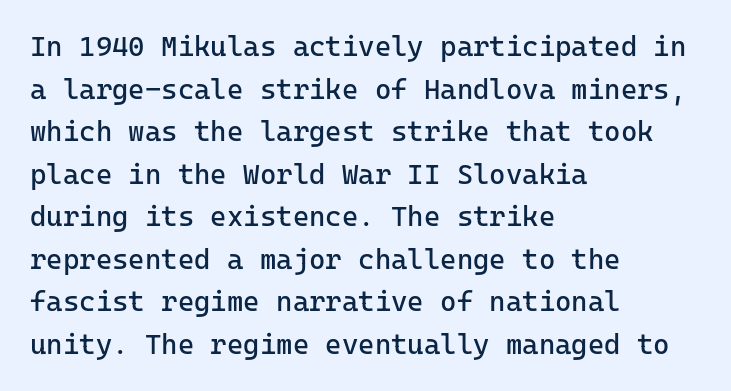
Q: Is the text bold? A: No.
Q: Is the text italic (slanted)? A: No, it is upright.
Q: Is the typeface a serif or a sans-serif typeface? A: Sans-serif.
Q: Is the text underlined? A: No.
Q: How is the paragraph aligned? A: Left-aligned.
Q: Is the spacing between letters normal or unusually wide? A: Normal.
Q: Is the spacing between lines tight, normal or loose? A: Normal.
Q: Width (condensed, normal, or wide)? A: Normal.
Q: Stroke contrast? A: Low.
Q: x-height? A: Medium.
Q: Monospaced? A: Yes.
